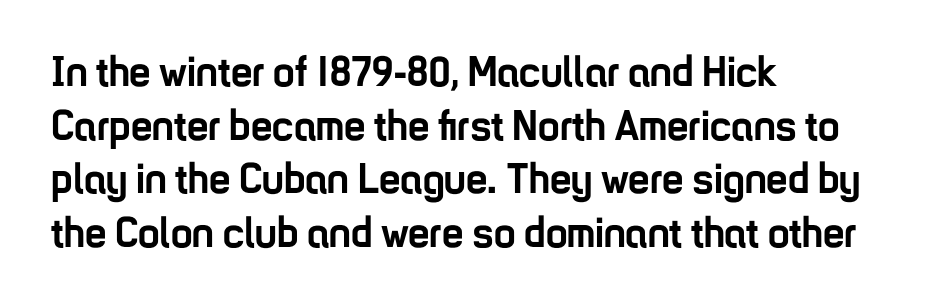
Q: Is the text bold? A: Yes.
Q: Is the text italic (slanted)? A: No, it is upright.
Q: Is the typeface a serif or a sans-serif typeface? A: Sans-serif.
Q: Is the text underlined? A: No.
Q: How is the paragraph aligned? A: Left-aligned.
Q: Is the spacing between letters normal or unusually wide? A: Normal.
Q: Is the spacing between lines tight, normal or loose? A: Normal.
Q: Width (condensed, normal, or wide)? A: Condensed.
Q: Stroke contrast? A: Low.
Q: x-height? A: Medium.
Q: Monospaced? A: No.
